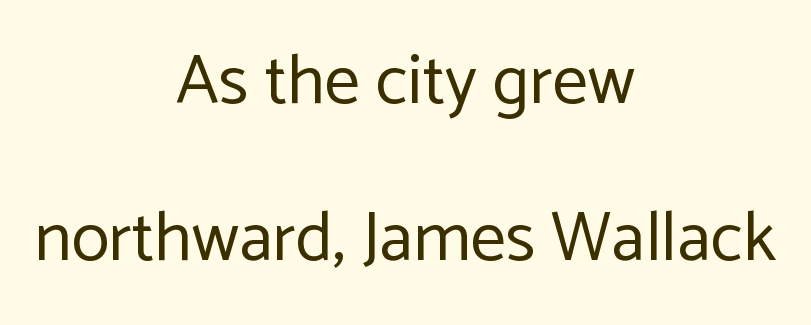
The image shows 70 px regular-weight sans-serif type, upright; set centered, loose line spacing (2.25x), normal letter spacing, not underlined; low stroke contrast and a medium x-height.
